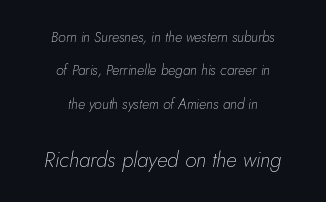
The image shows 21 px text type, italic (leaning right); set centered, loose line spacing (2.38x), normal letter spacing, not underlined; the second (bottom) block is 1.5x larger.
